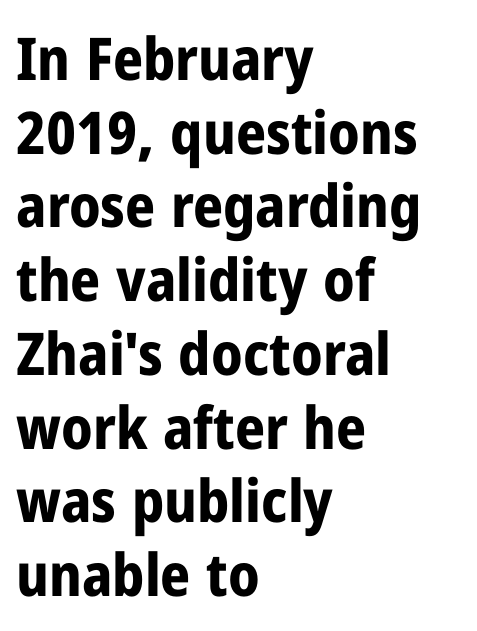
Honestly, there is no underline to notice here at all. The face used here has the dense, thick strokes of a bold. Proportional: the letters do not fall into vertical columns. The rendering keeps characters at their native spacing. Nope, no serifs anywhere on these letters. The typography opts for an upright posture over an oblique one.
